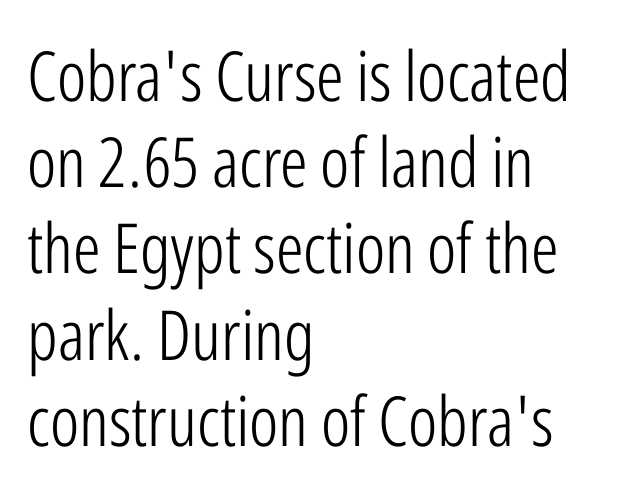
Q: Is the text bold? A: No.
Q: Is the text italic (slanted)? A: No, it is upright.
Q: Is the typeface a serif or a sans-serif typeface? A: Sans-serif.
Q: Is the text underlined? A: No.
Q: How is the paragraph aligned? A: Left-aligned.
Q: Is the spacing between letters normal or unusually wide? A: Normal.
Q: Is the spacing between lines tight, normal or loose? A: Normal.
Q: Width (condensed, normal, or wide)? A: Condensed.
Q: Stroke contrast? A: Low.
Q: x-height? A: Medium.
Q: Monospaced? A: No.
